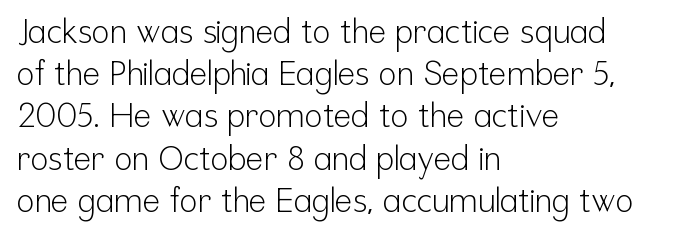
{"serif": "no", "italic": "no", "bold": "no", "weight": "light", "width": "condensed", "stroke_contrast": "low", "x_height": "medium", "monospaced": "no", "underline": "no", "align": "left", "line_spacing": "normal", "line_spacing_ratio": 1.28, "letter_spacing": "normal", "letter_spacing_em": 0.0, "glyph_px": 33}
